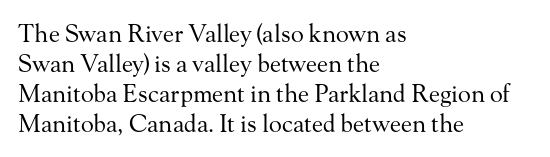
The image shows 24 px text type, upright; set left-aligned, normal line spacing (1.25x), normal letter spacing, not underlined.
